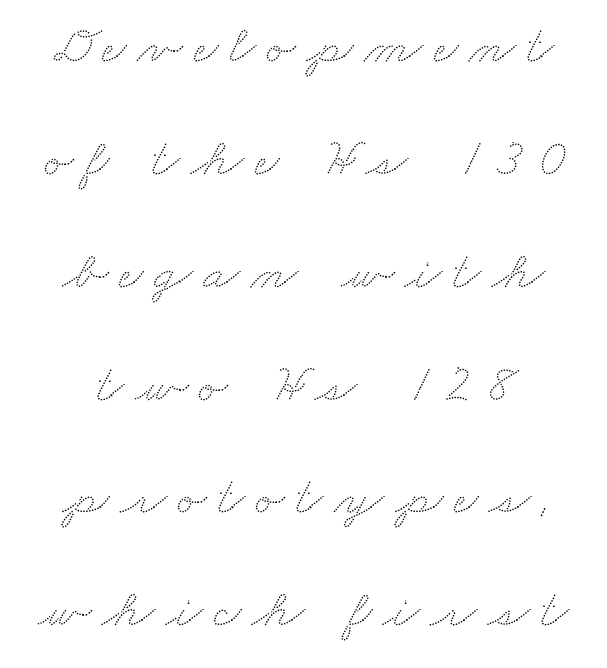
Q: Is the text underlined? A: No.
Q: Is the spacing between letters normal or unusually wide? A: Unusually wide.
Q: Is the spacing between lines tight, normal or loose? A: Loose.
Q: Width (condensed, normal, or wide)? A: Wide.
Q: Stroke contrast? A: Low.
Q: x-height? A: Small.
Q: Monospaced? A: No.
